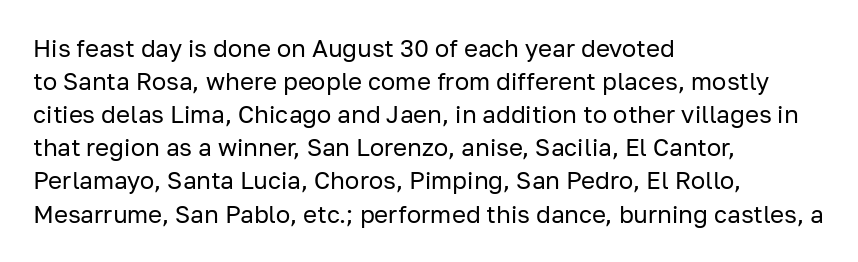
Horizontally, the lines are justified to the leading edge only. A roman cut, with each character standing at attention. The lines sit at an ordinary, default distance from one another. The font sits on the lighter half of the weight spectrum, regular included. Just letters on the line, the space beneath them empty. Standard letterfit; no display-style spreading of the glyphs.
